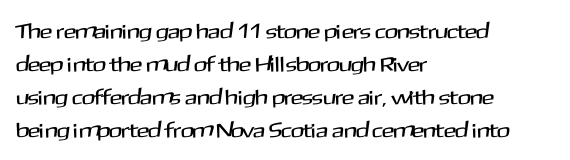
Do the letters lean? They stand straight. You could call the tracking neutral — neither tight nor loose. The passage shown is not underscored anywhere. The ragged edge is on the right, which tells us the setting is flush left. Students, observe: this is what conventionally led text looks like.
